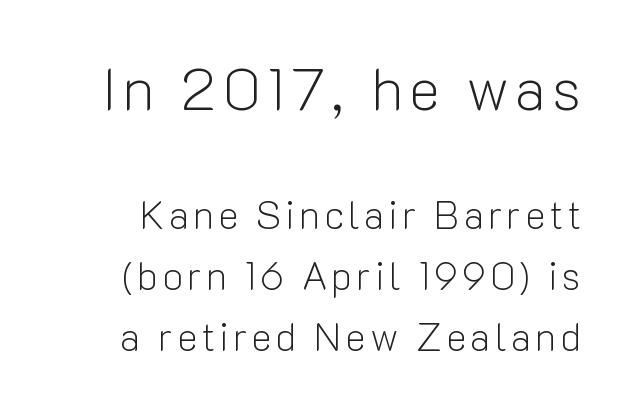
{"serif": "no", "italic": "no", "bold": "no", "weight": "light", "width": "normal", "stroke_contrast": "low", "x_height": "medium", "monospaced": "no", "underline": "no", "line_spacing": "normal", "line_spacing_ratio": 1.57, "larger_block": "first", "size_ratio": 1.51, "glyph_px": 59}
